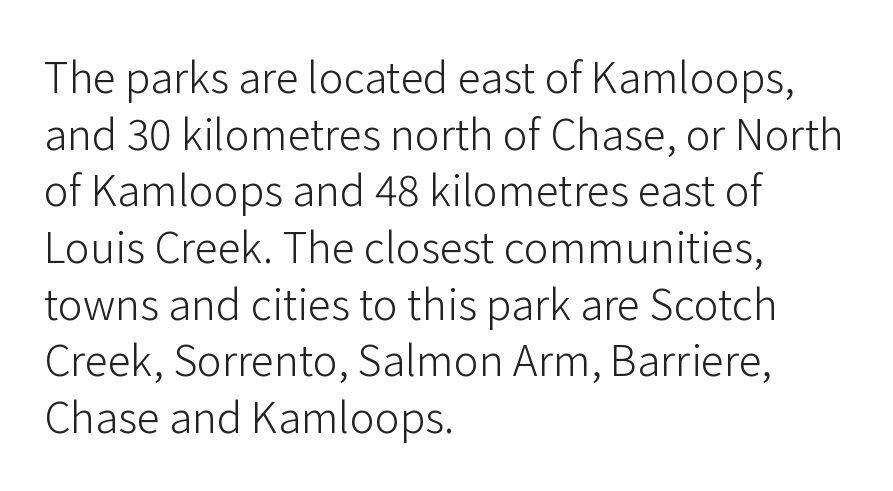
Underlining? Definitely not there. These lines are rendered in a variable-pitch font. Observe the ordinary spacing: letters are neighbours, not strangers. Leading matches the norm, producing a regular column.
